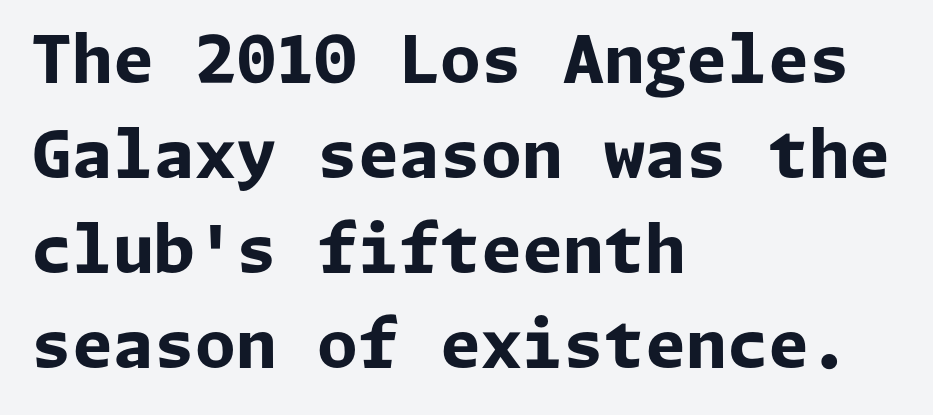
The image shows 66 px bold sans-serif type, upright; set left-aligned, normal line spacing (1.44x), normal letter spacing, not underlined; low stroke contrast and a medium x-height.
